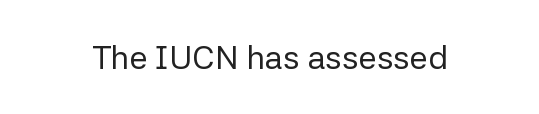
{"serif": "no", "italic": "no", "bold": "no", "weight": "regular", "width": "normal", "stroke_contrast": "low", "x_height": "medium", "monospaced": "no", "underline": "no", "letter_spacing": "normal", "letter_spacing_em": 0.0, "glyph_px": 33}
